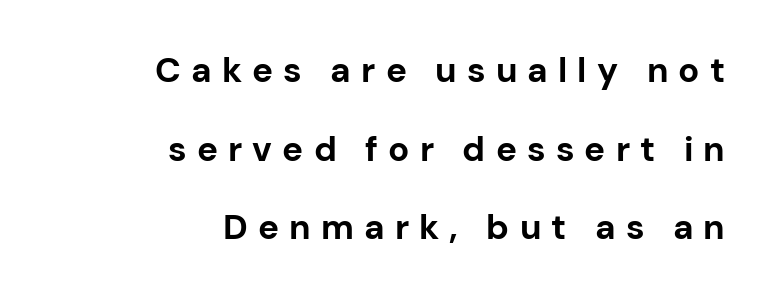
Nothing sits at the stroke ends, so this counts as sans-serif. How are the letters spaced? Widely, with obvious added tracking. Spacing verdict: proportional, widths tailored to each character. The compositor pushed each line to the right boundary. On the weight axis this lands at bold, roughly 700. A typesetter would call this leading open, well beyond the default.
